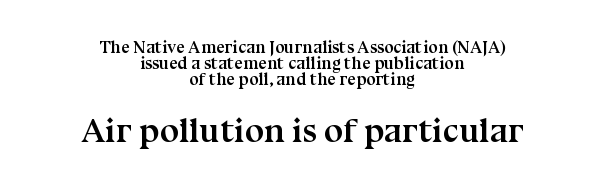
{"serif": "yes", "italic": "no", "bold": "yes", "weight": "semibold", "width": "normal", "stroke_contrast": "medium", "x_height": "medium", "monospaced": "no", "underline": "no", "align": "center", "line_spacing": "tight", "line_spacing_ratio": 0.95, "letter_spacing": "normal", "letter_spacing_em": 0.0, "larger_block": "second", "size_ratio": 2.0, "glyph_px": 34}
